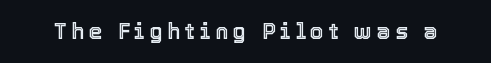
Someone cranked the tracking dial way up on this one. Beneath every word, the page is bare. Is there any slant? The stems are plumb.
